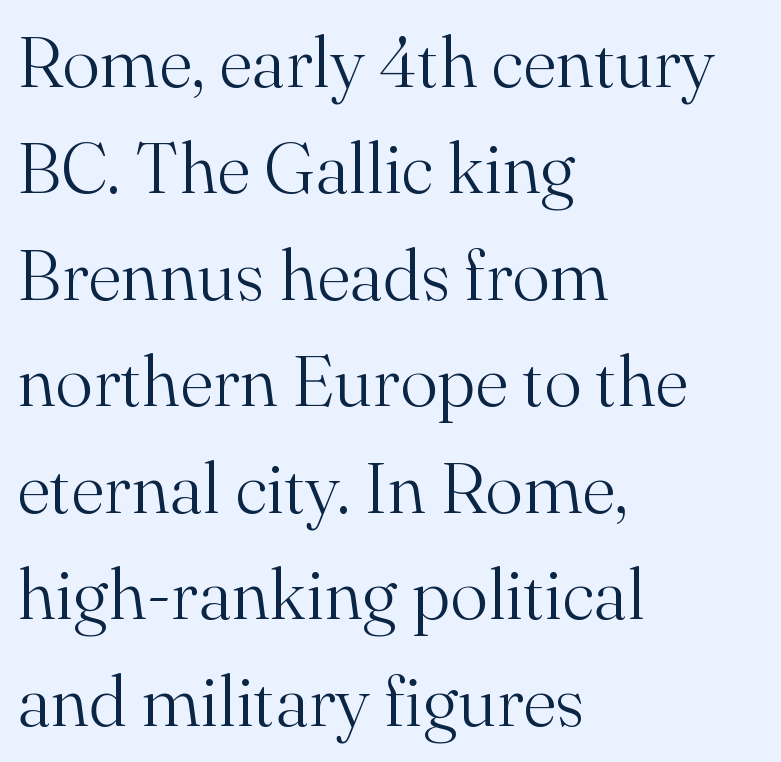
Regarding leading, the lines here are spaced in the standard way. Character widths vary here, with narrow letters taking less room than wide ones. The space beneath each line is pristine and unruled. The gaps between neighbouring characters are ordinary and unremarkable. Casual observation: everything's shoved over to the left. The typeface chosen for these lines features serifs.
